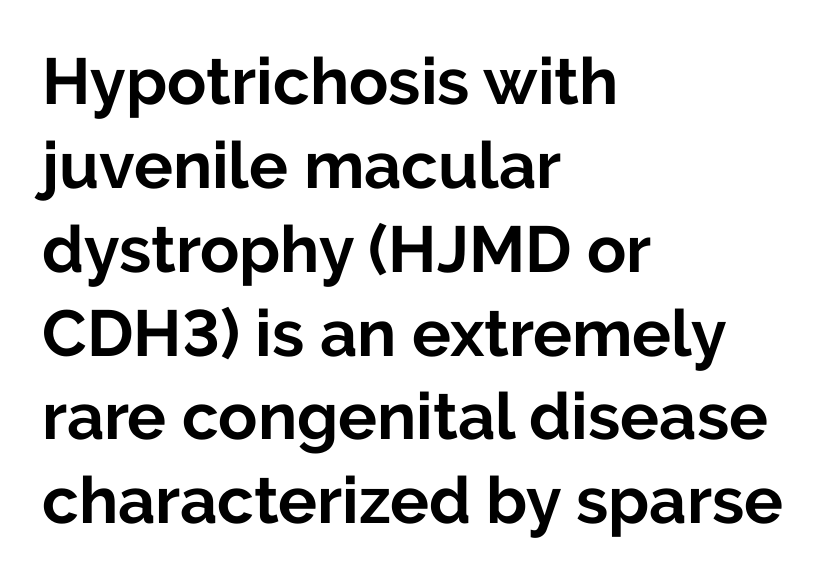
{"serif": "no", "italic": "no", "bold": "yes", "weight": "bold", "width": "normal", "stroke_contrast": "low", "x_height": "medium", "monospaced": "no", "underline": "no", "align": "left", "line_spacing": "normal", "line_spacing_ratio": 1.29, "letter_spacing": "normal", "letter_spacing_em": 0.0, "glyph_px": 65}
